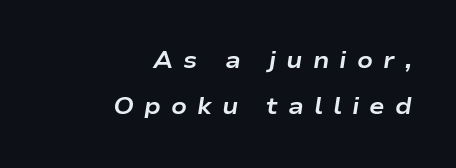
The image shows 23 px bold type, italic (leaning right); set right-aligned, loose line spacing (2.01x), unusually wide letter spacing (+0.44 em), not underlined.
